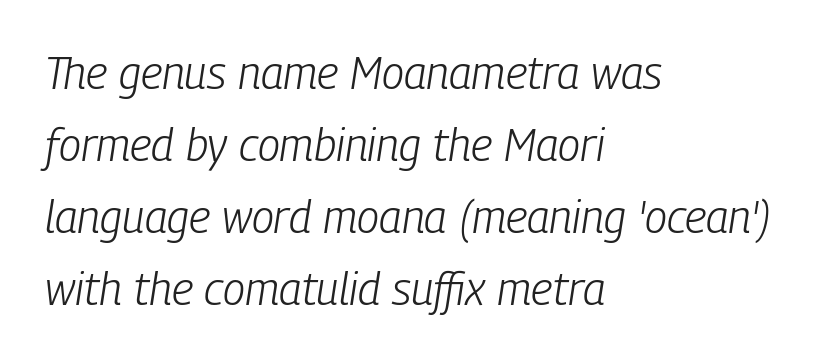
Q: Is the text bold? A: No.
Q: Is the text italic (slanted)? A: Yes, it leans right by about 9 degrees.
Q: Is the text underlined? A: No.
Q: How is the paragraph aligned? A: Left-aligned.
Q: Is the spacing between letters normal or unusually wide? A: Normal.
Q: Is the spacing between lines tight, normal or loose? A: Normal.
Q: Width (condensed, normal, or wide)? A: Condensed.
Q: Stroke contrast? A: Low.
Q: x-height? A: Medium.
Q: Monospaced? A: No.
